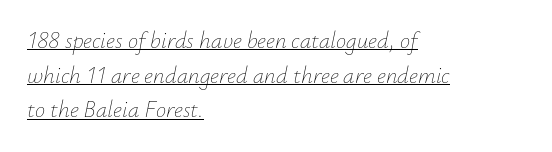
The image shows 23 px text type, italic (leaning right); set left-aligned, normal line spacing (1.51x), normal letter spacing, underlined.
